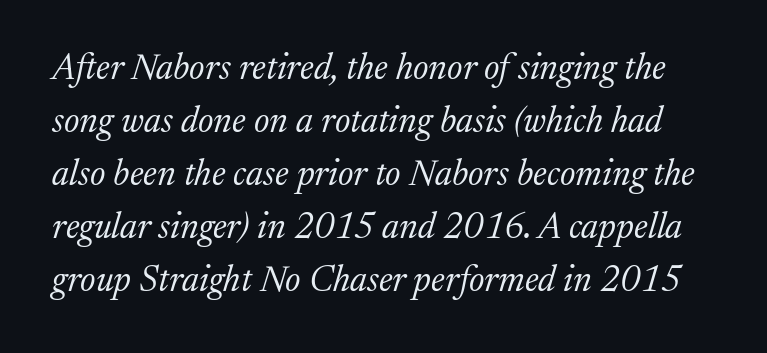
{"serif": "yes", "italic": "yes", "lean": "right", "slant_degrees": 17, "bold": "no", "weight": "light", "width": "normal", "stroke_contrast": "medium", "x_height": "medium", "monospaced": "no", "underline": "no", "line_spacing": "normal", "line_spacing_ratio": 1.47, "letter_spacing": "normal", "letter_spacing_em": 0.0, "glyph_px": 36}
